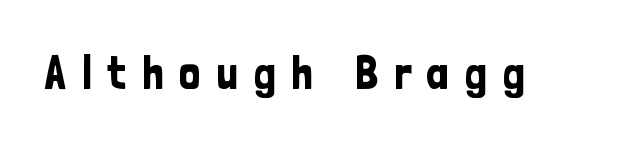
The image shows 48 px condensed sans-serif type, upright; set unusually wide letter spacing (+0.32 em), not underlined; low stroke contrast and a medium x-height.
